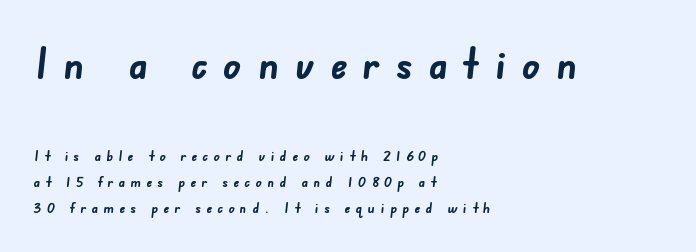
{"serif": "no", "bold": "yes", "weight": "semibold", "width": "normal", "stroke_contrast": "low", "x_height": "small", "monospaced": "no", "underline": "no", "align": "left", "line_spacing_ratio": 1.73, "letter_spacing": "wide", "letter_spacing_em": 0.36, "larger_block": "first", "size_ratio": 2.93, "glyph_px": 44}
